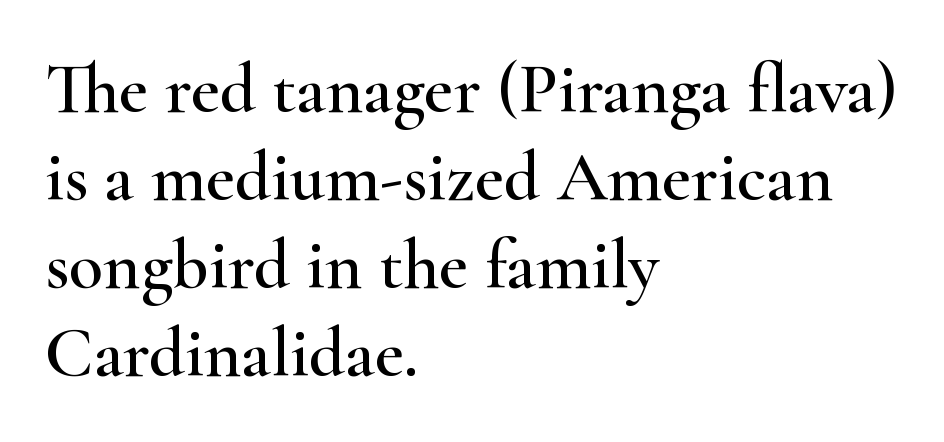
The image shows 71 px wide serif type, upright; set left-aligned, line spacing 1.24x, normal letter spacing, not underlined; high stroke contrast and a small x-height.
